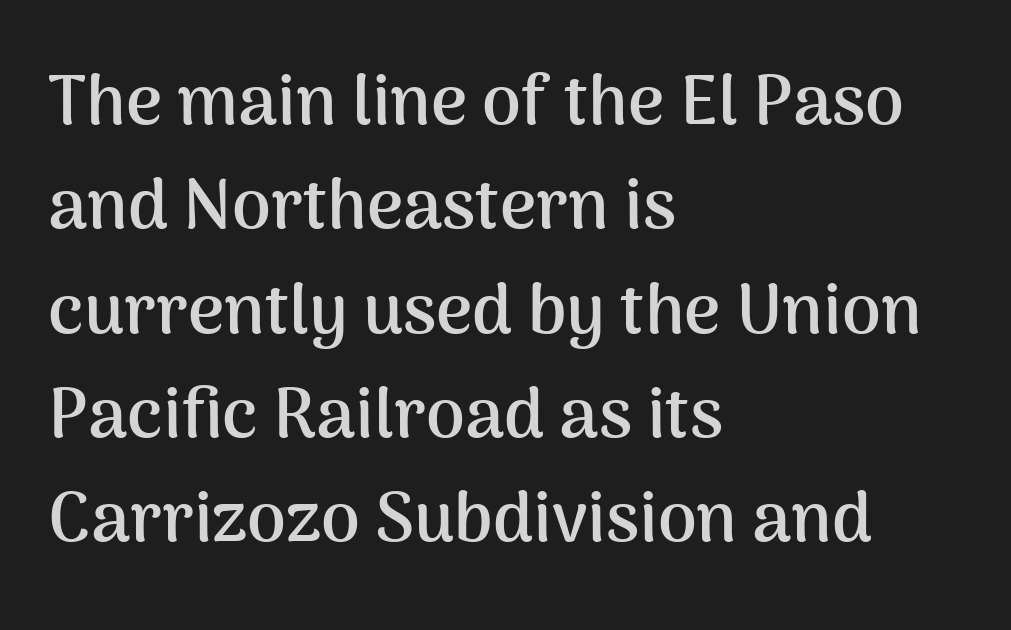
The image shows 70 px semibold sans-serif type, upright; set left-aligned, normal line spacing (1.49x), normal letter spacing, not underlined; medium stroke contrast and a medium x-height.
